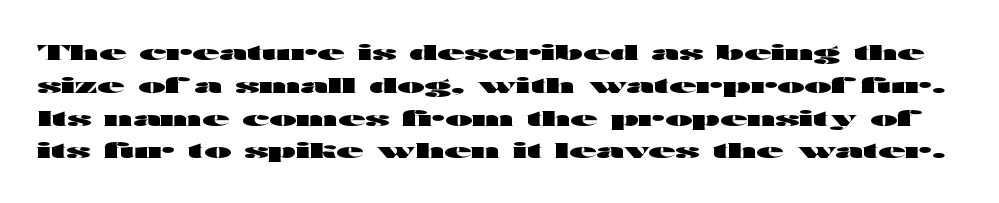
Q: Is the text bold? A: Yes.
Q: Is the text italic (slanted)? A: No, it is upright.
Q: Is the text underlined? A: No.
Q: Is the spacing between letters normal or unusually wide? A: Normal.
Q: Is the spacing between lines tight, normal or loose? A: Normal.
